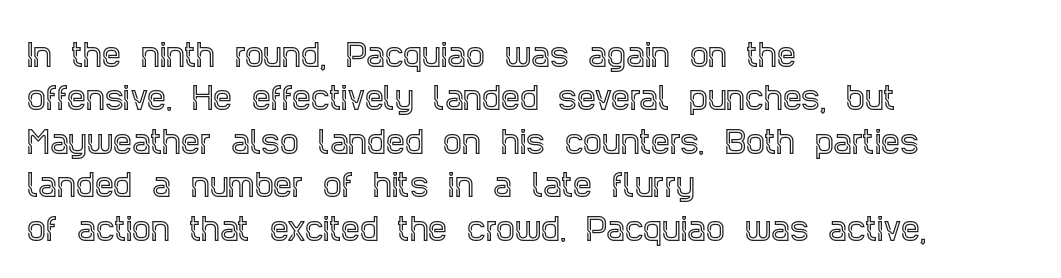
{"serif": "yes", "italic": "no", "width": "condensed", "x_height": "large", "monospaced": "no", "underline": "no", "align": "left", "line_spacing": "normal", "line_spacing_ratio": 1.45, "letter_spacing": "normal", "letter_spacing_em": 0.0, "glyph_px": 30}
